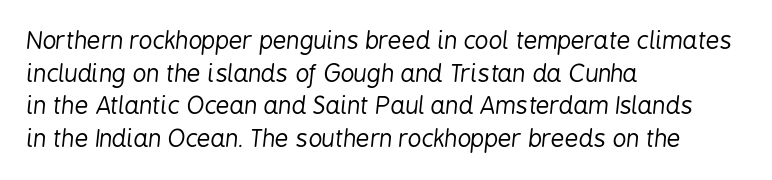
A clean baseline with only descenders dipping below it. In terms of leading, this rendering sits right in the middle. The font sits on the lighter half of the weight spectrum, regular included. This sample uses plain, unmodified letter spacing. Emphasis-style slanted type is in use. Reading down the block, your eye returns to a fixed left position each line.
